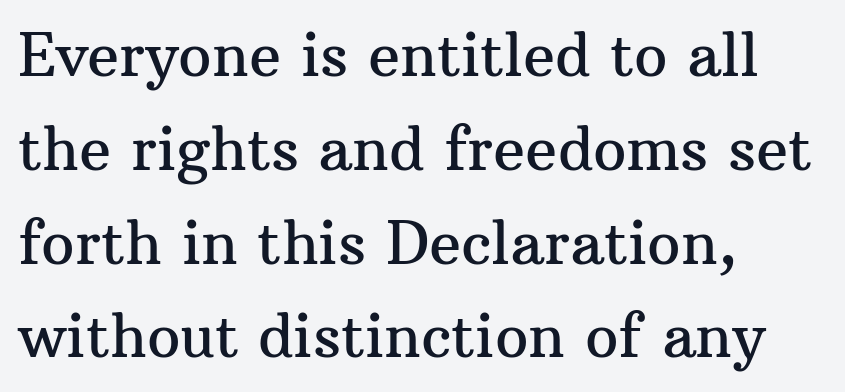
{"serif": "yes", "italic": "no", "width": "normal", "stroke_contrast": "medium", "x_height": "medium", "monospaced": "no", "underline": "no", "align": "left", "line_spacing": "normal", "line_spacing_ratio": 1.59, "letter_spacing": "normal", "letter_spacing_em": 0.0, "glyph_px": 59}
